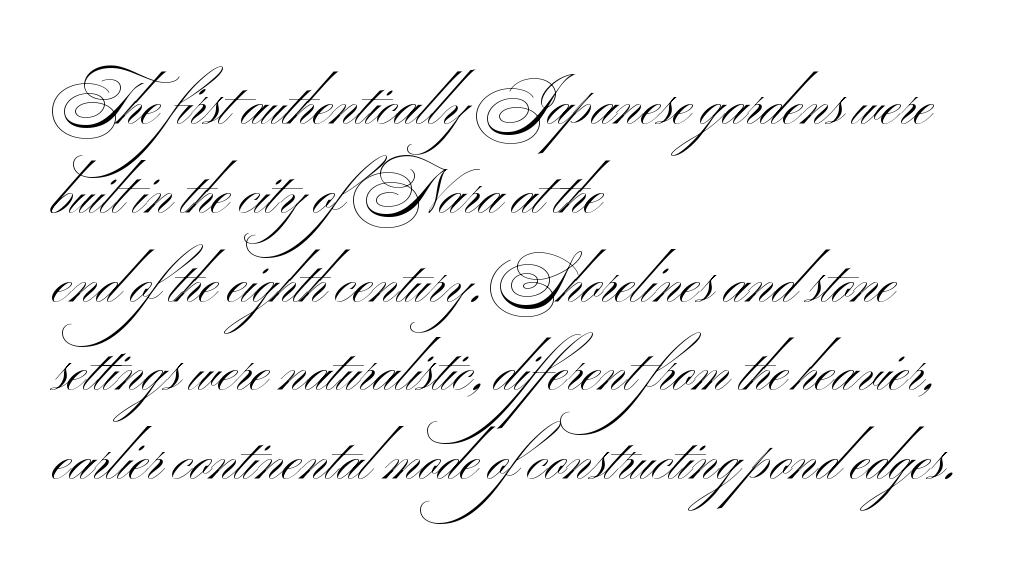
The image shows 60 px light, wide sans-serif type; set left-aligned, normal line spacing (1.48x), normal letter spacing, not underlined; medium stroke contrast and a small x-height.
